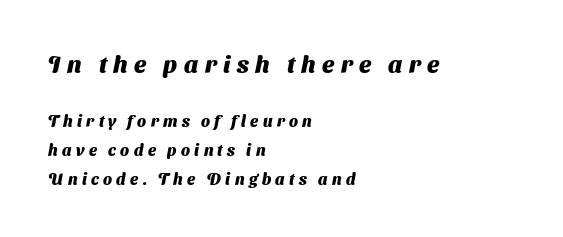
The image shows 24 px bold type; set left-aligned, line spacing 1.8x, unusually wide letter spacing (+0.27 em), not underlined; the first (top) block is 1.5x larger.
